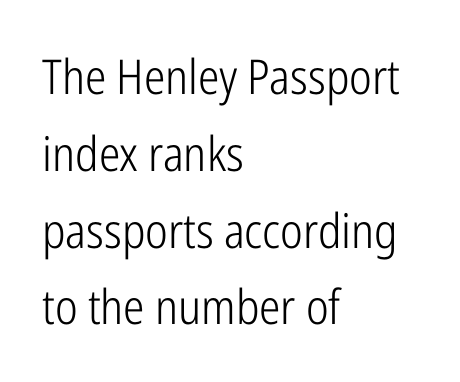
Q: Is the text bold? A: No.
Q: Is the text italic (slanted)? A: No, it is upright.
Q: Is the typeface a serif or a sans-serif typeface? A: Sans-serif.
Q: Is the text underlined? A: No.
Q: How is the paragraph aligned? A: Left-aligned.
Q: Is the spacing between letters normal or unusually wide? A: Normal.
Q: Is the spacing between lines tight, normal or loose? A: Normal.
Q: Width (condensed, normal, or wide)? A: Condensed.
Q: Stroke contrast? A: Low.
Q: x-height? A: Medium.
Q: Monospaced? A: No.
